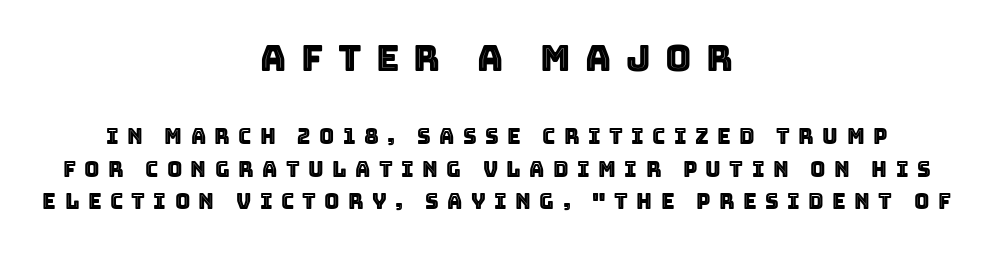
The image shows 36 px text type, upright; set centered, normal line spacing (1.56x), unusually wide letter spacing (+0.4 em), not underlined; the first (top) block is 1.71x larger; a large x-height.
